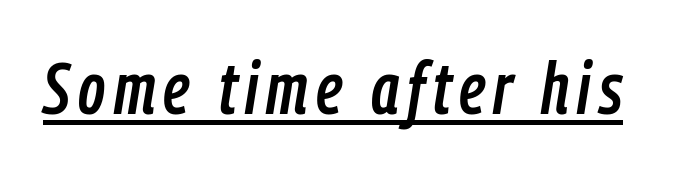
The image shows 73 px condensed type, italic (leaning right); set underlined; low stroke contrast and a medium x-height.
